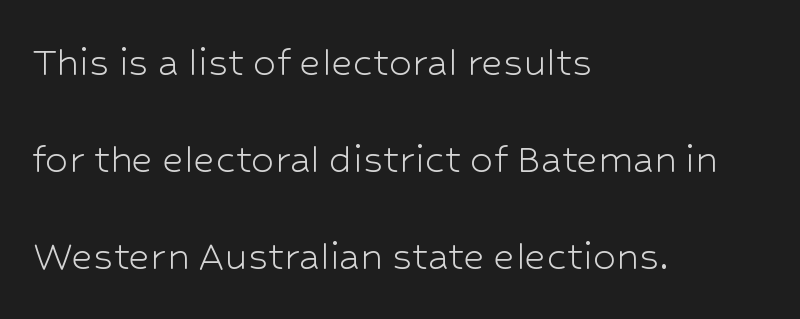
{"serif": "no", "italic": "no", "bold": "no", "weight": "light", "width": "normal", "stroke_contrast": "low", "x_height": "medium", "monospaced": "no", "underline": "no", "align": "left", "line_spacing": "loose", "line_spacing_ratio": 2.11, "letter_spacing": "normal", "letter_spacing_em": 0.0, "glyph_px": 46}
